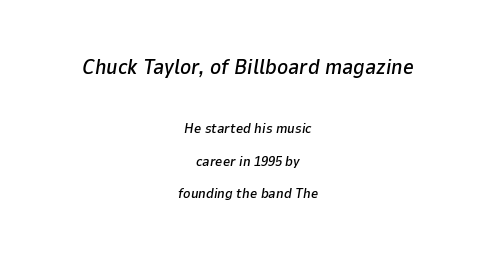
Words float on clear page, feet unadorned. The passage shown leans; its letterforms are oblique. Each new line begins a long way beneath the previous one. In CSS terms this would be text-align: center.
